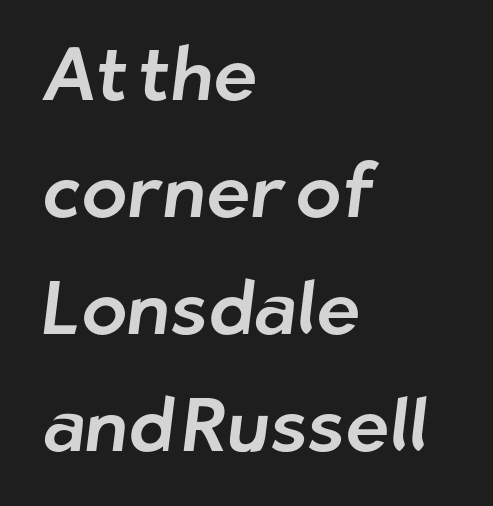
Line spacing here is normal. Every row of glyphs begins at an identical x-position on the left. The rendering keeps characters at their native spacing. Are there feet on the stems? There aren't — it's a sans. Looks like regular typesetting: each glyph gets only the width it needs.
